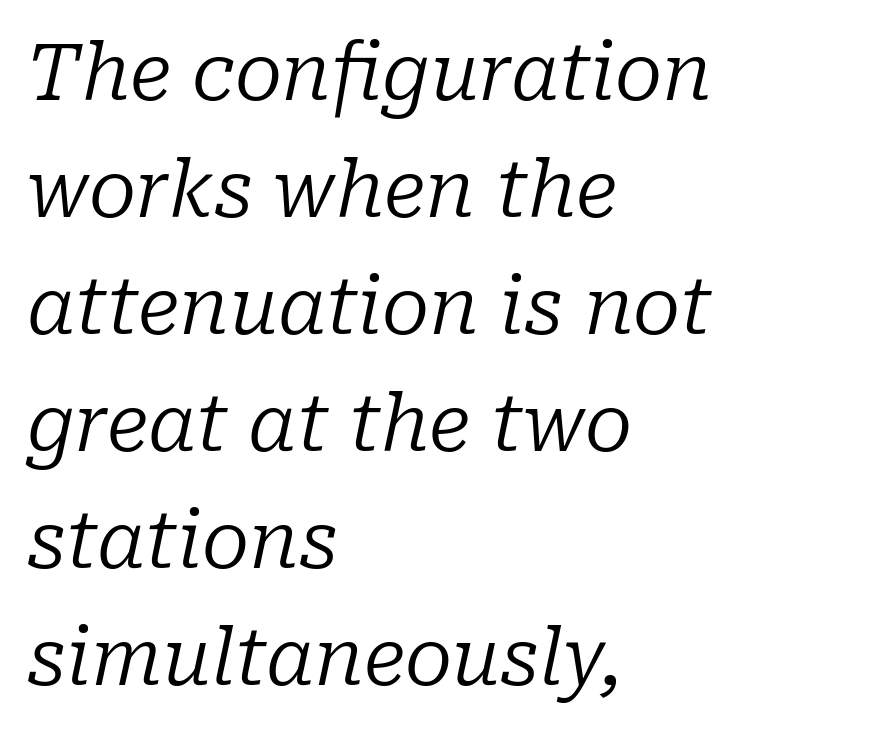
Q: Is the text bold? A: No.
Q: Is the text italic (slanted)? A: Yes, it leans right by about 10 degrees.
Q: Is the typeface a serif or a sans-serif typeface? A: Serif.
Q: Is the text underlined? A: No.
Q: How is the paragraph aligned? A: Left-aligned.
Q: Is the spacing between letters normal or unusually wide? A: Normal.
Q: Is the spacing between lines tight, normal or loose? A: Normal.
Q: Width (condensed, normal, or wide)? A: Normal.
Q: Stroke contrast? A: Low.
Q: x-height? A: Medium.
Q: Monospaced? A: No.
